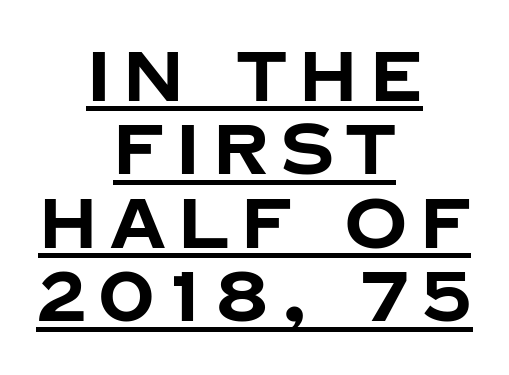
If you folded the block vertically in half, each line would mirror itself in length. The rendering uses natural spacing where letterforms have individual widths. Style check: upright. The face used here is a sans, in the tradition of grotesques and geometrics.
